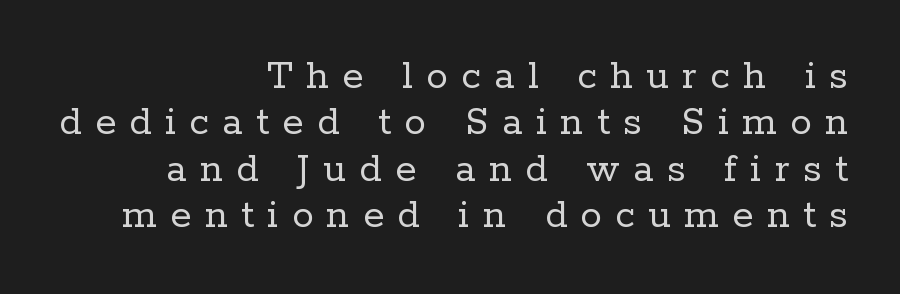
Note: serifs present on the glyphs. Each word looks stretched out because of the extra space between its letters. Alignment: flush right. The passage shown stacks its lines with hardly any gap. Ink coverage per letter is moderate at most.
